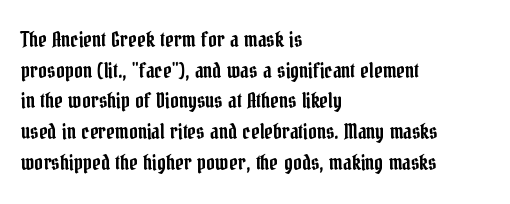
Q: Is the text italic (slanted)? A: No, it is upright.
Q: Is the text underlined? A: No.
Q: How is the paragraph aligned? A: Left-aligned.
Q: Is the spacing between letters normal or unusually wide? A: Normal.
Q: Is the spacing between lines tight, normal or loose? A: Normal.
